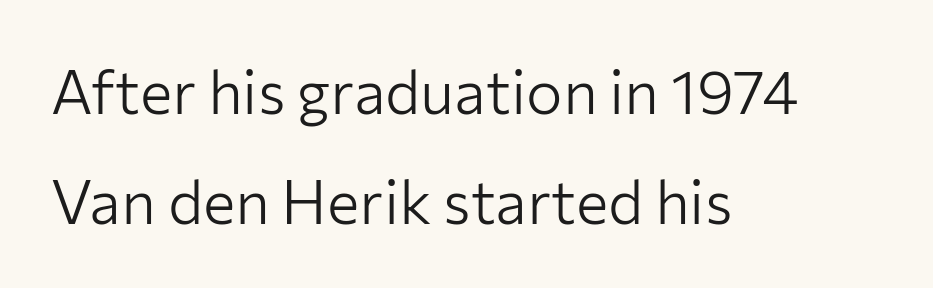
The image shows 61 px light sans-serif type, upright; set left-aligned, line spacing 1.8x, normal letter spacing, not underlined; low stroke contrast and a medium x-height.
